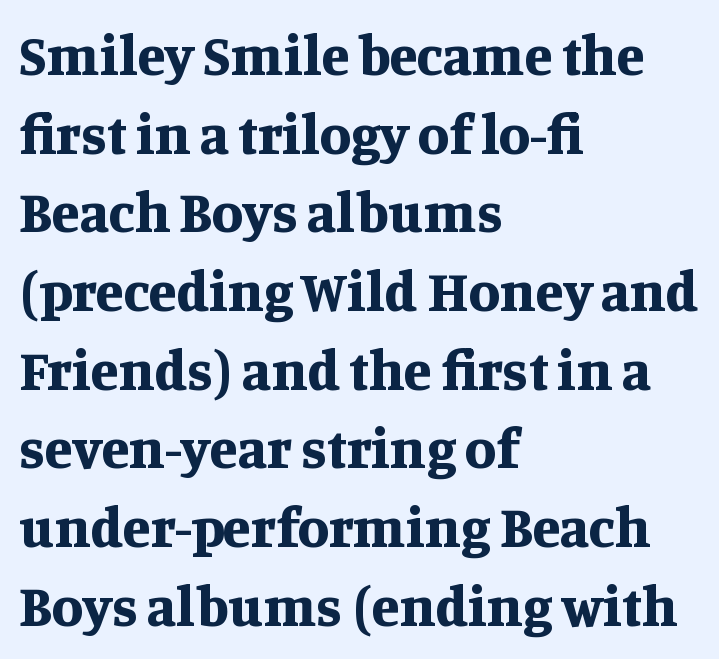
I'd describe the lettering as bold — thick and assertive. Note: serifs present on the glyphs. Style check: upright. The passage shown stacks its lines at a standard gap. The paragraph shown leans on its left margin. Rule under the text: the space is simply empty.
